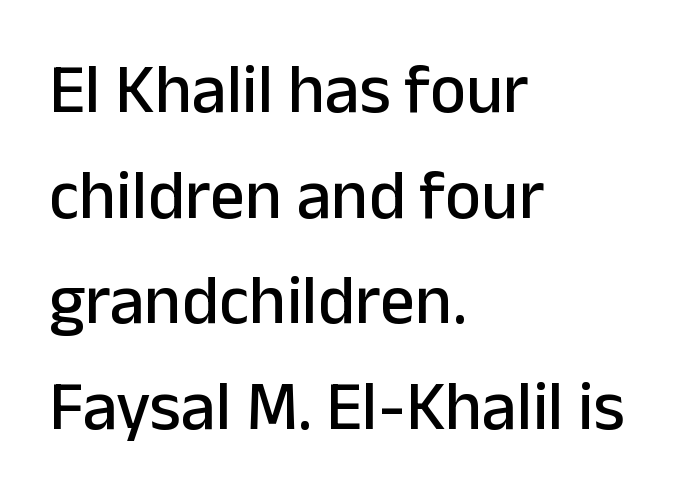
{"serif": "no", "italic": "no", "width": "normal", "stroke_contrast": "low", "x_height": "medium", "monospaced": "no", "underline": "no", "align": "left", "line_spacing": "normal", "line_spacing_ratio": 1.53, "letter_spacing": "normal", "letter_spacing_em": 0.0, "glyph_px": 69}
